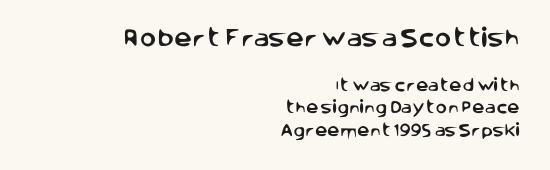
When letters stand straight like this, we call the style roman or upright. Type size steps down from the first block to the second. Caption: multi-line text, flush right, ragged left. Nothing unusual about the tracking: characters are spaced as the font intends. Underlining? Definitely not there. The rendering uses a moderate line-height, typical for paragraphs.
